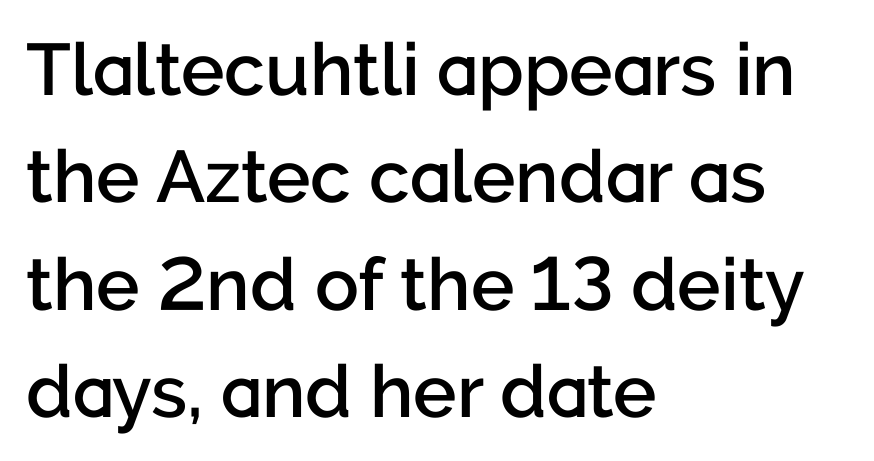
The image shows 73 px semibold sans-serif type, upright; set left-aligned, normal line spacing (1.47x), normal letter spacing, not underlined; low stroke contrast and a medium x-height.
